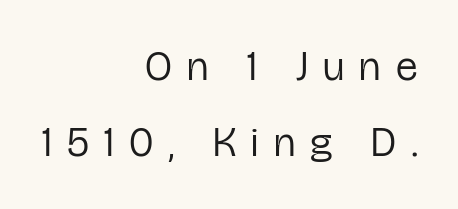
{"serif": "no", "italic": "no", "bold": "no", "weight": "regular", "width": "condensed", "stroke_contrast": "low", "x_height": "medium", "monospaced": "no", "underline": "no", "align": "right", "line_spacing_ratio": 1.85, "letter_spacing": "wide", "letter_spacing_em": 0.37, "glyph_px": 41}
